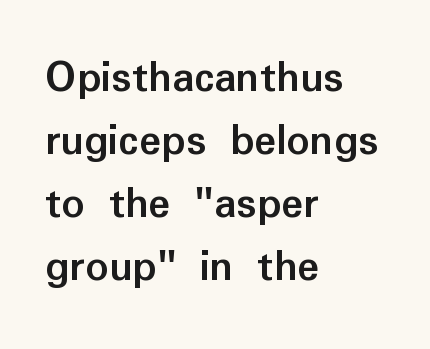
The image shows 46 px semibold sans-serif type, upright; set left-aligned, normal line spacing (1.37x), normal letter spacing, not underlined; low stroke contrast and a medium x-height.
